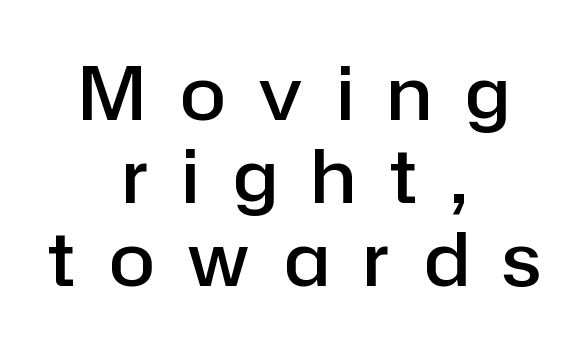
{"serif": "no", "italic": "no", "bold": "semi", "weight": "semibold", "width": "normal", "stroke_contrast": "low", "x_height": "medium", "monospaced": "no", "underline": "no", "align": "center", "line_spacing": "tight", "line_spacing_ratio": 1.12, "letter_spacing": "wide", "letter_spacing_em": 0.46, "glyph_px": 74}
